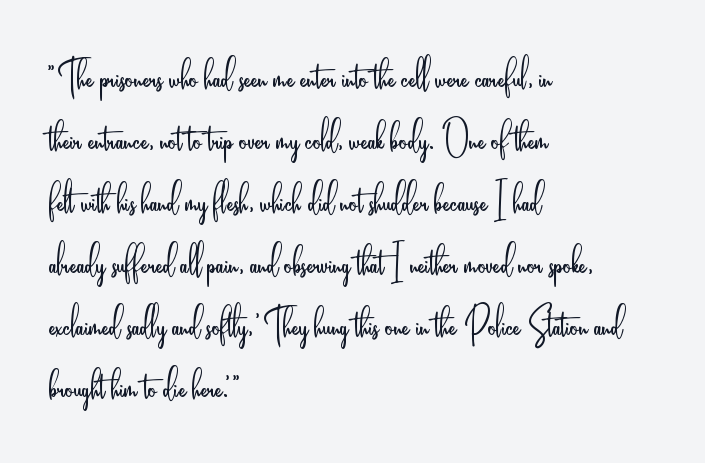
Q: Is the text bold? A: No.
Q: Is the typeface a serif or a sans-serif typeface? A: Sans-serif.
Q: Is the text underlined? A: No.
Q: How is the paragraph aligned? A: Left-aligned.
Q: Is the spacing between letters normal or unusually wide? A: Normal.
Q: Width (condensed, normal, or wide)? A: Condensed.
Q: Stroke contrast? A: Low.
Q: x-height? A: Small.
Q: Monospaced? A: No.
